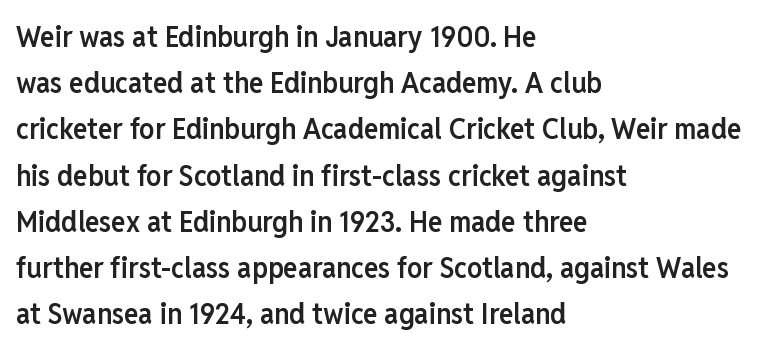
The image shows 30 px semibold, condensed sans-serif type, upright; set left-aligned, normal line spacing (1.54x), normal letter spacing, not underlined; low stroke contrast and a medium x-height.
